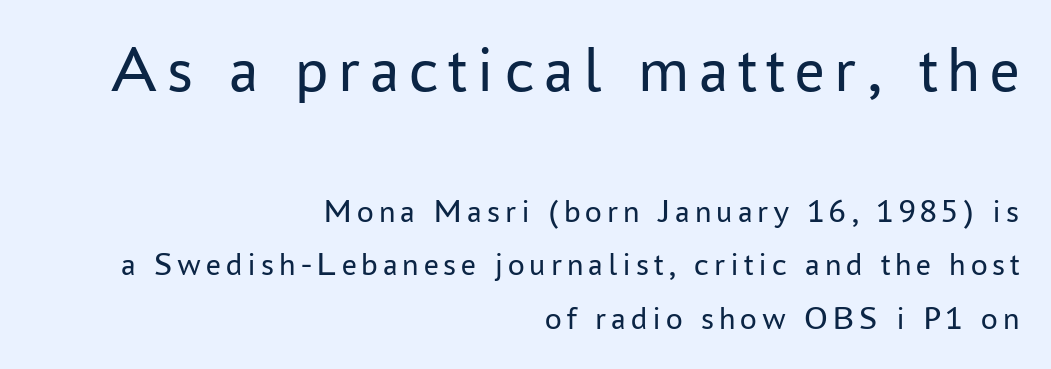
The image shows 66 px regular-weight sans-serif type, upright; set right-aligned, normal line spacing (1.62x), not underlined; the first (top) block is 2.0x larger; low stroke contrast and a medium x-height.
